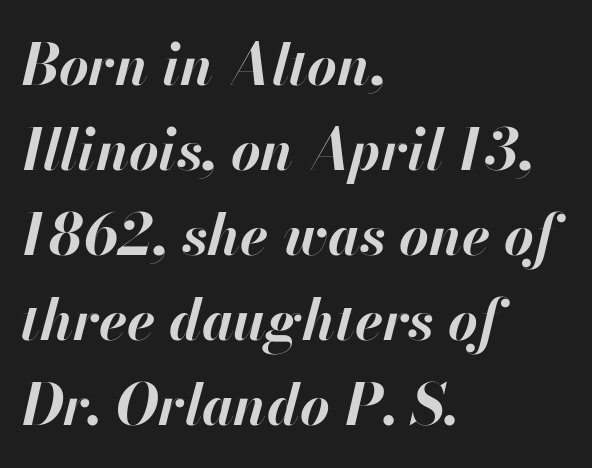
Q: Is the text bold? A: Yes.
Q: Is the text italic (slanted)? A: Yes, it leans right by about 13 degrees.
Q: Is the text underlined? A: No.
Q: How is the paragraph aligned? A: Left-aligned.
Q: Is the spacing between letters normal or unusually wide? A: Normal.
Q: Is the spacing between lines tight, normal or loose? A: Normal.
Q: Width (condensed, normal, or wide)? A: Normal.
Q: Stroke contrast? A: High.
Q: x-height? A: Small.
Q: Monospaced? A: No.
